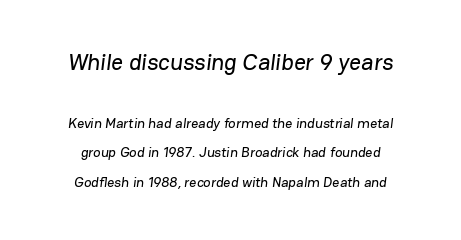
Plain, unruled lines of type. Look at the tracking — it's just the regular setting, nothing added. Whoever set this made the first block the dominant, larger element. Notice the wide empty band between every row — that's loose leading.
